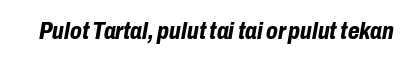
Q: Is the text bold? A: Yes.
Q: Is the text italic (slanted)? A: Yes, it leans right by about 10 degrees.
Q: Is the text underlined? A: No.
Q: Is the spacing between letters normal or unusually wide? A: Normal.
